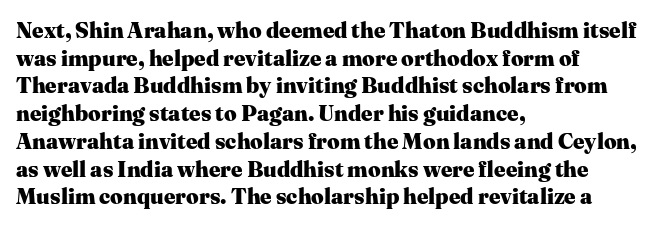
{"italic": "no", "bold": "yes", "underline": "no", "align": "left", "line_spacing": "normal", "line_spacing_ratio": 1.26, "letter_spacing": "normal", "letter_spacing_em": 0.0, "glyph_px": 22}
